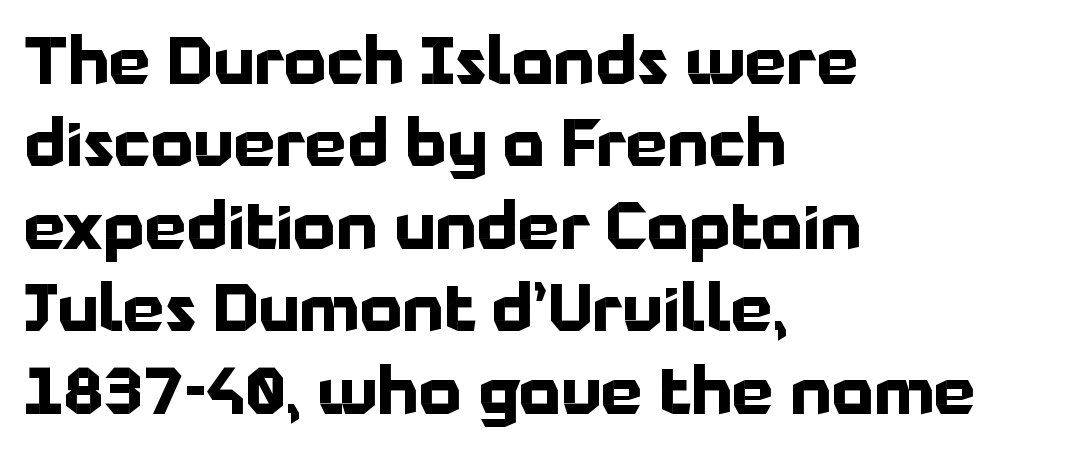
The typesetting leans heavy: a genuine bold. Typeset ragged right — the left edge is the straight one. The line-height multiplier appears to be the usual default. Here the designer chose a conventional face with non-uniform glyph widths. The text was rendered using a sans face with plain stroke endings.
